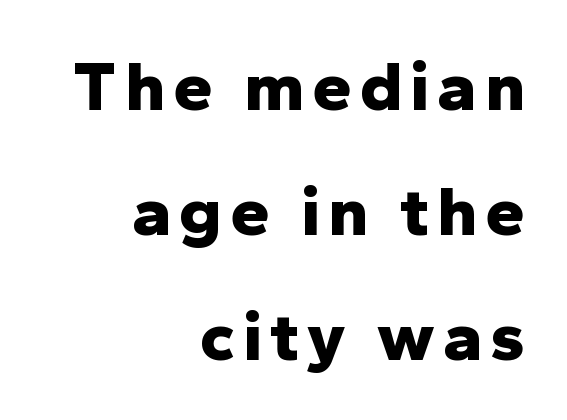
The image shows 71 px bold sans-serif type, upright; set right-aligned, line spacing 1.76x, not underlined; low stroke contrast and a medium x-height.
